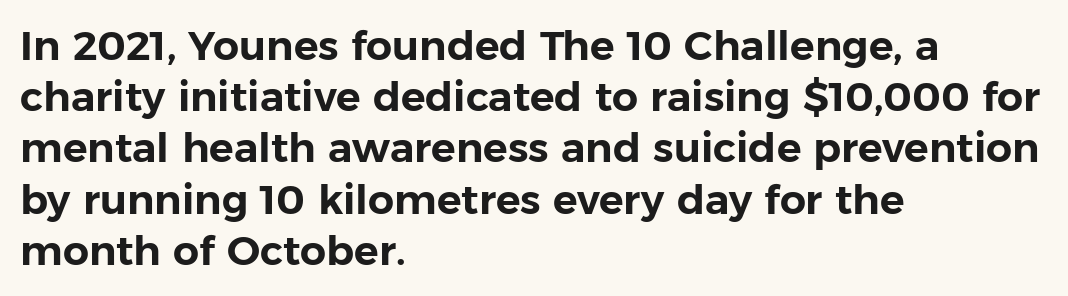
The image shows 41 px sans-serif type, upright; set left-aligned, normal line spacing (1.25x), normal letter spacing, not underlined; low stroke contrast and a medium x-height.
